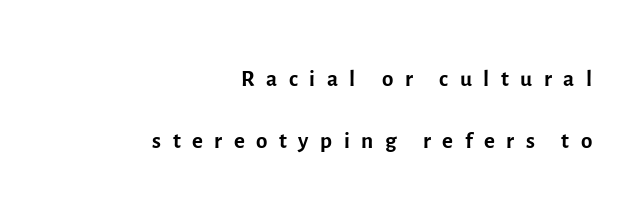
The image shows 33 px regular-weight sans-serif type, upright; set right-aligned, line spacing 1.88x, unusually wide letter spacing (+0.35 em), not underlined; a medium x-height.
